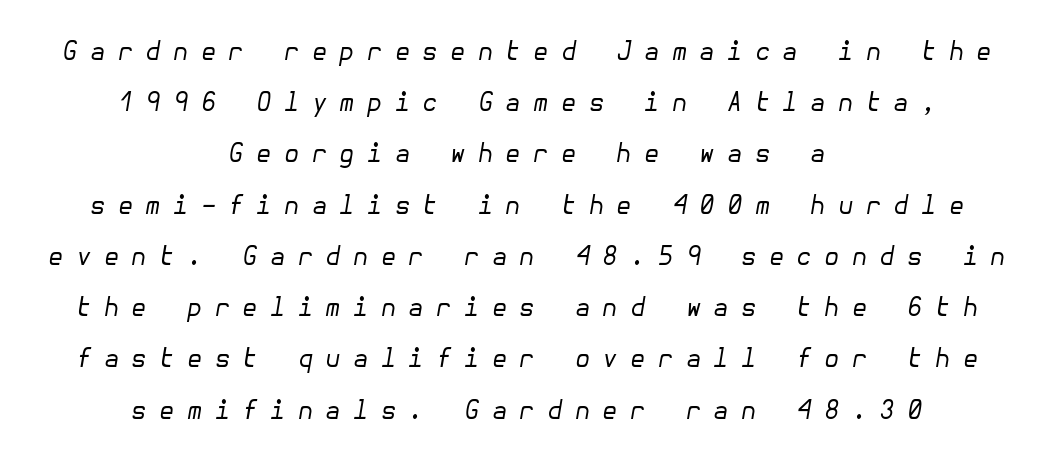
Q: Is the text bold? A: No.
Q: Is the text italic (slanted)? A: Yes, it leans right by about 10 degrees.
Q: Is the text underlined? A: No.
Q: How is the paragraph aligned? A: Centered.
Q: Is the spacing between letters normal or unusually wide? A: Unusually wide.
Q: Is the spacing between lines tight, normal or loose? A: Loose.
